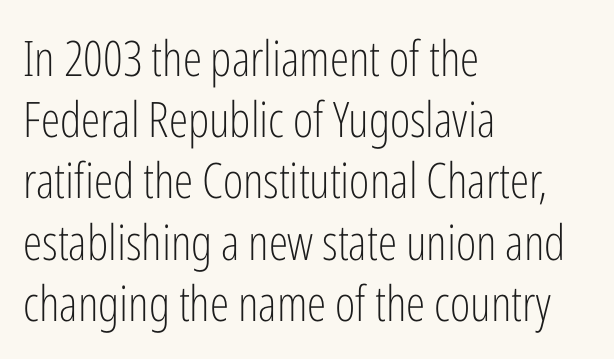
The image shows 49 px light, condensed sans-serif type, upright; set left-aligned, normal line spacing (1.25x), normal letter spacing, not underlined; low stroke contrast and a medium x-height.
